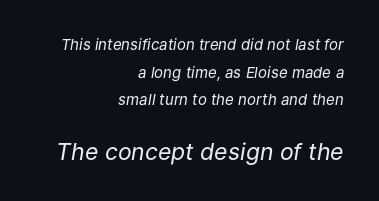
The axis of the letterforms is tilted away from vertical. Compared with a flush-left layout, this one pins lines to the opposite, right side. No heavy texture on the line: the type isn't bold. There is no visible air inserted between adjacent glyphs.
